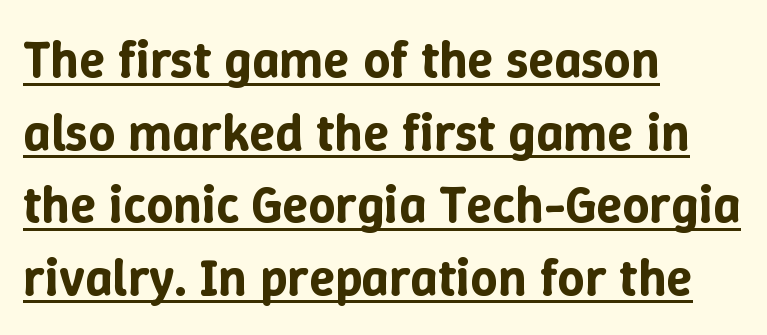
Q: Is the text italic (slanted)? A: No, it is upright.
Q: Is the text underlined? A: Yes.
Q: How is the paragraph aligned? A: Left-aligned.
Q: Is the spacing between letters normal or unusually wide? A: Normal.
Q: Is the spacing between lines tight, normal or loose? A: Normal.
Q: Width (condensed, normal, or wide)? A: Normal.
Q: Stroke contrast? A: Low.
Q: x-height? A: Medium.
Q: Monospaced? A: No.
